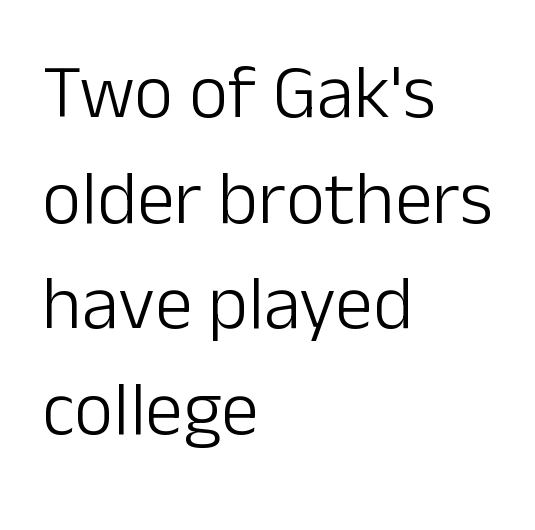
{"serif": "no", "italic": "no", "bold": "no", "weight": "light", "width": "normal", "stroke_contrast": "low", "x_height": "medium", "monospaced": "no", "underline": "no", "align": "left", "line_spacing": "normal", "line_spacing_ratio": 1.39, "letter_spacing": "normal", "letter_spacing_em": 0.0, "glyph_px": 76}
